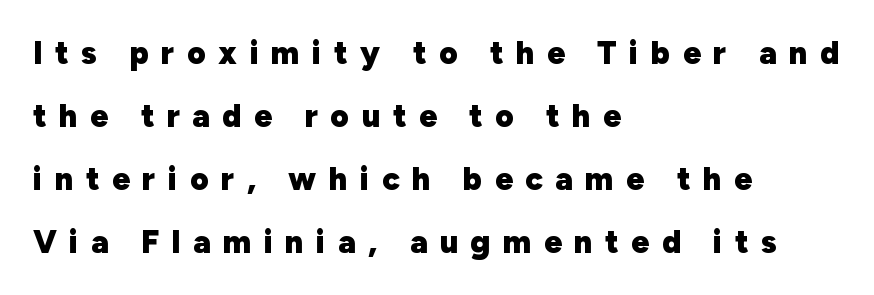
Quick note: interline space is abundant. In terms of posture, this sample is upright. Does extra space separate the letters? Yes, quite a lot of it. Underlining? Definitely not there. Proportional: the letters do not fall into vertical columns. Casual observation: everything's shoved over to the left.
